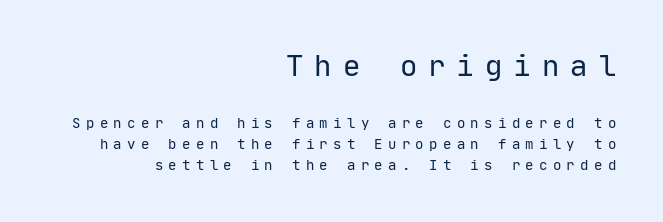
{"serif": "no", "italic": "no", "bold": "no", "weight": "regular", "width": "normal", "stroke_contrast": "low", "x_height": "medium", "monospaced": "yes", "underline": "no", "align": "right", "line_spacing": "normal", "line_spacing_ratio": 1.51, "letter_spacing": "wide", "letter_spacing_em": 0.38, "larger_block": "first", "size_ratio": 2.07, "glyph_px": 29}
